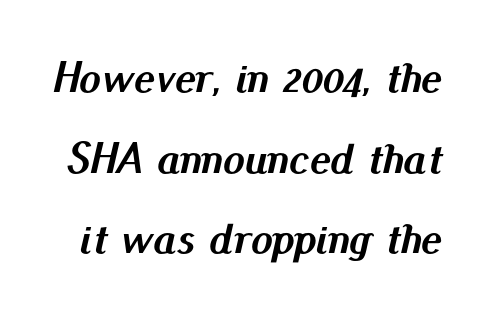
The image shows 44 px semibold type, italic (leaning right); set line spacing 1.83x, normal letter spacing, not underlined; medium stroke contrast and a small x-height.
